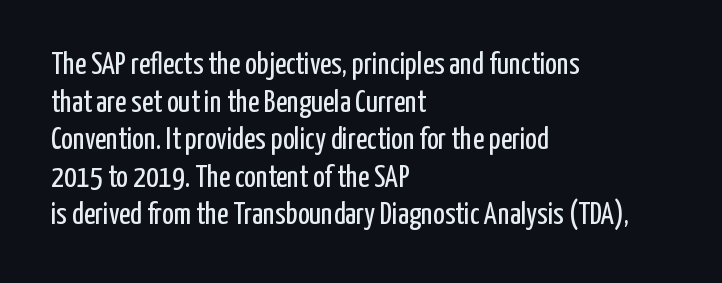
The image shows 31 px regular-weight, condensed sans-serif type, upright; set left-aligned, line spacing 1.21x, normal letter spacing, not underlined; low stroke contrast and a medium x-height.
